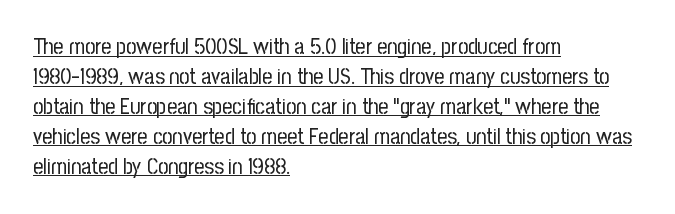
{"italic": "no", "bold": "no", "underline": "yes", "align": "left", "line_spacing": "normal", "line_spacing_ratio": 1.36, "letter_spacing": "normal", "letter_spacing_em": 0.0, "glyph_px": 22}
